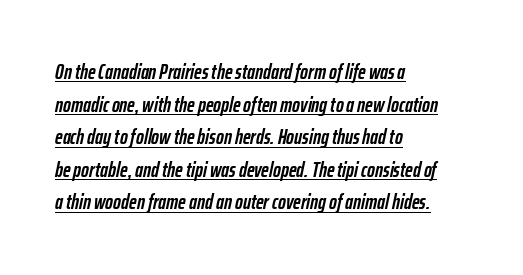
Q: Is the text bold? A: Yes.
Q: Is the text italic (slanted)? A: Yes, it leans right by about 12 degrees.
Q: Is the text underlined? A: Yes.
Q: How is the paragraph aligned? A: Left-aligned.
Q: Is the spacing between letters normal or unusually wide? A: Normal.
Q: Is the spacing between lines tight, normal or loose? A: Normal.
